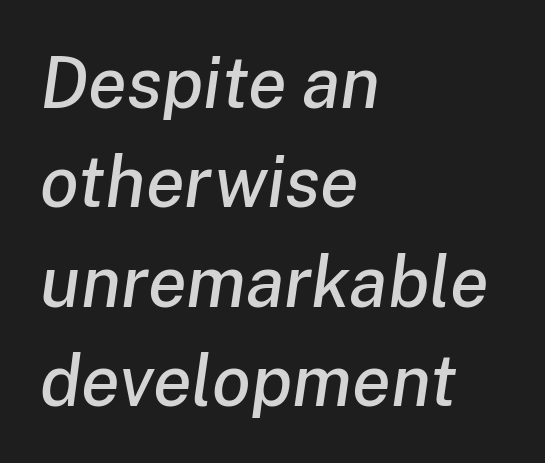
{"italic": "yes", "lean": "right", "slant_degrees": 8, "width": "normal", "stroke_contrast": "low", "x_height": "medium", "monospaced": "no", "underline": "no", "align": "left", "line_spacing": "normal", "line_spacing_ratio": 1.4, "letter_spacing": "normal", "letter_spacing_em": 0.0, "glyph_px": 71}
